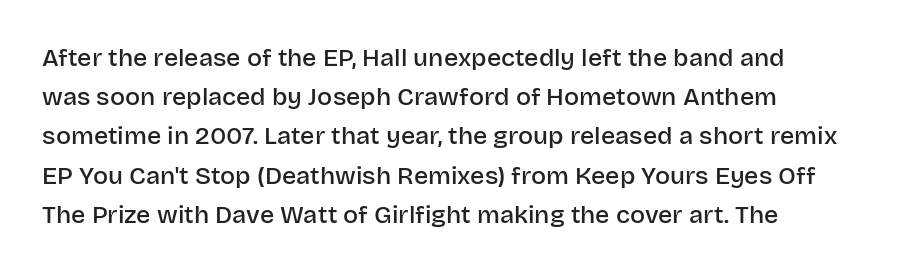
{"italic": "no", "bold": "semi", "underline": "no", "align": "left", "line_spacing": "normal", "line_spacing_ratio": 1.57, "letter_spacing": "normal", "letter_spacing_em": 0.0, "glyph_px": 25}
